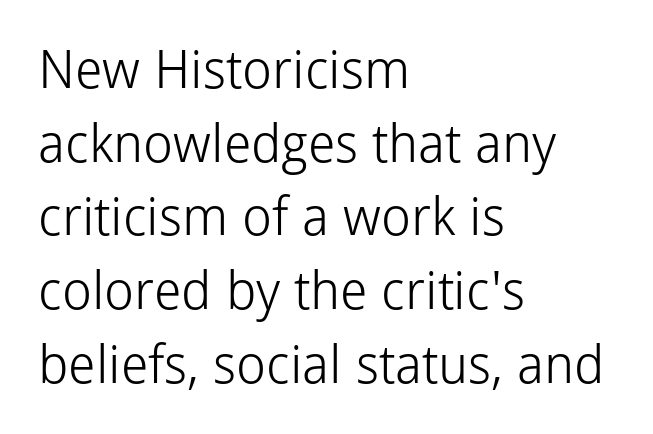
The image shows 53 px light sans-serif type, upright; set left-aligned, normal line spacing (1.39x), normal letter spacing, not underlined; low stroke contrast and a medium x-height.
